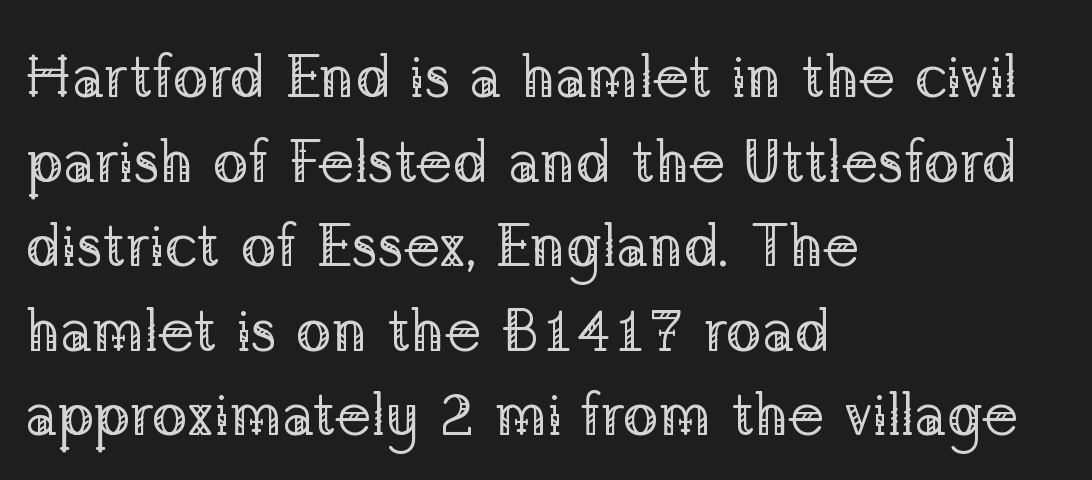
Q: Is the text bold? A: No.
Q: Is the text italic (slanted)? A: No, it is upright.
Q: Is the typeface a serif or a sans-serif typeface? A: Serif.
Q: Is the text underlined? A: No.
Q: How is the paragraph aligned? A: Left-aligned.
Q: Is the spacing between letters normal or unusually wide? A: Normal.
Q: Is the spacing between lines tight, normal or loose? A: Normal.
Q: Width (condensed, normal, or wide)? A: Normal.
Q: Stroke contrast? A: Low.
Q: x-height? A: Medium.
Q: Monospaced? A: No.
